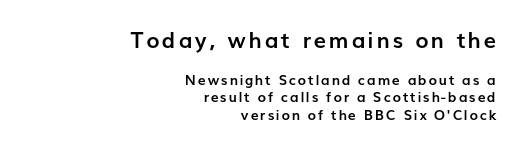
Q: Is the text bold? A: Yes.
Q: Is the text italic (slanted)? A: No, it is upright.
Q: Is the text underlined? A: No.
Q: How is the paragraph aligned? A: Right-aligned.
Q: Is the spacing between lines tight, normal or loose? A: Normal.
Q: Which block of text is set in a larger size, the first (top) or the second (bottom)? A: The first (top) one.
